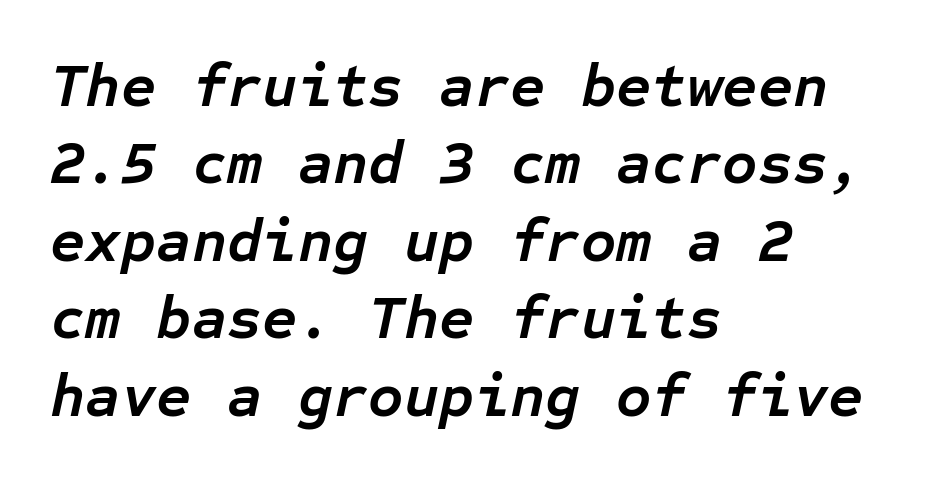
Caption: standard tracking, unaltered. Reading down the column, the eye jumps a familiar distance to each next line. Note the uniform advance width — an 'i' takes as much space as an 'm'. Every row of glyphs begins at an identical x-position on the left.
